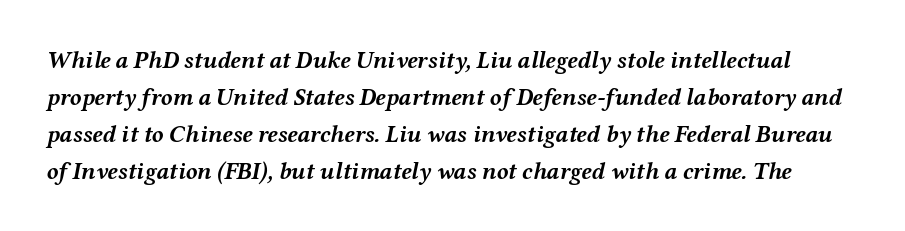
Q: Is the text bold? A: Yes.
Q: Is the text italic (slanted)? A: Yes, it leans right by about 12 degrees.
Q: Is the text underlined? A: No.
Q: Is the spacing between letters normal or unusually wide? A: Normal.
Q: Is the spacing between lines tight, normal or loose? A: Normal.
